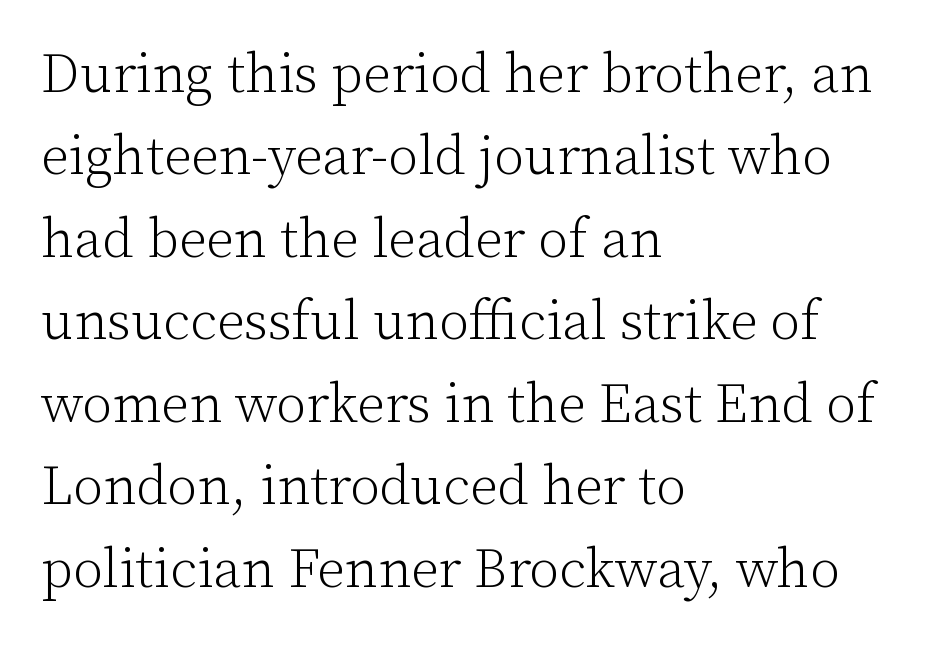
Q: Is the text bold? A: No.
Q: Is the text italic (slanted)? A: No, it is upright.
Q: Is the typeface a serif or a sans-serif typeface? A: Serif.
Q: Is the text underlined? A: No.
Q: How is the paragraph aligned? A: Left-aligned.
Q: Is the spacing between letters normal or unusually wide? A: Normal.
Q: Is the spacing between lines tight, normal or loose? A: Normal.
Q: Width (condensed, normal, or wide)? A: Normal.
Q: Stroke contrast? A: Low.
Q: x-height? A: Medium.
Q: Monospaced? A: No.
